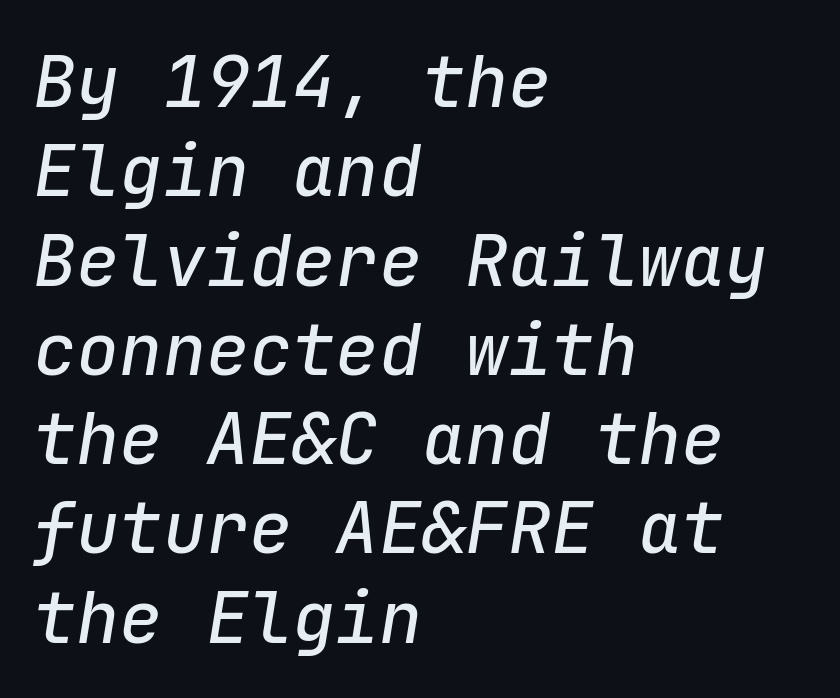
The image shows 72 px text type, italic (leaning right), monospaced; set left-aligned, line spacing 1.24x, normal letter spacing, not underlined; low stroke contrast and a medium x-height.
